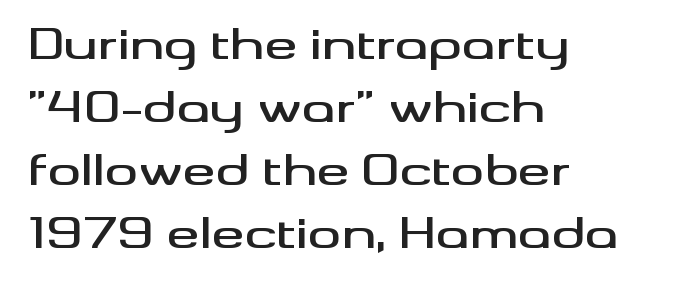
The image shows 41 px wide sans-serif type, upright; set left-aligned, normal line spacing (1.54x), normal letter spacing, not underlined; medium stroke contrast and a small x-height.
